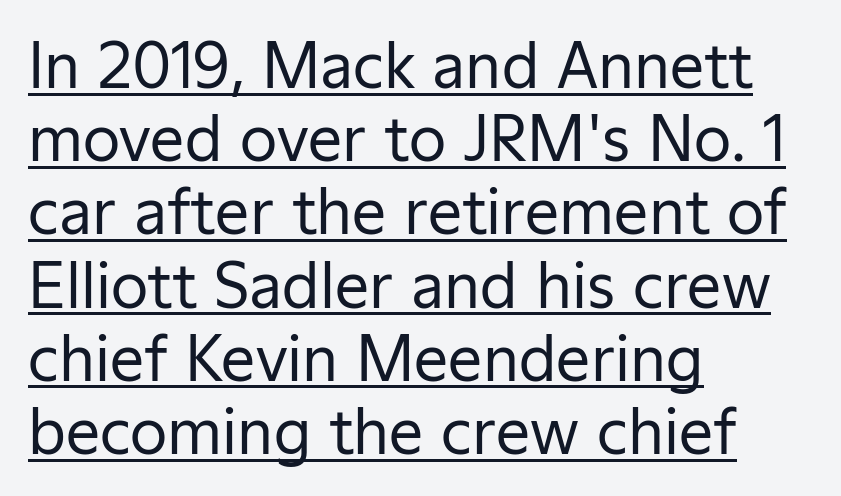
The font family rendered here belongs to the sans-serif group. Casual observation: everything's shoved over to the left. The characters are drawn with everyday or finer stroke widths. Emphasis is given by a line drawn under the lettering. What stands out about the letter spacing? Nothing — it is the standard amount.
